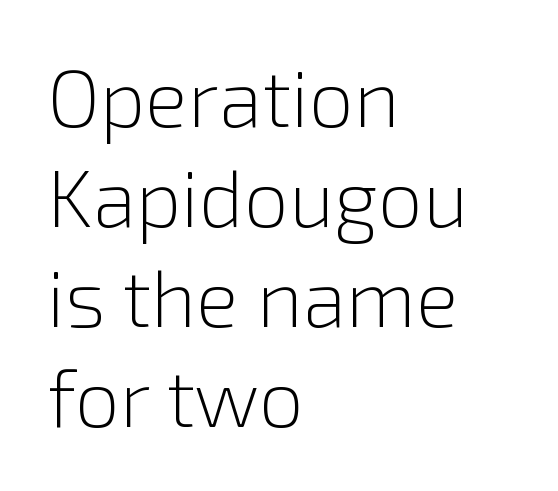
Q: Is the text bold? A: No.
Q: Is the text italic (slanted)? A: No, it is upright.
Q: Is the typeface a serif or a sans-serif typeface? A: Sans-serif.
Q: Is the text underlined? A: No.
Q: How is the paragraph aligned? A: Left-aligned.
Q: Is the spacing between letters normal or unusually wide? A: Normal.
Q: Is the spacing between lines tight, normal or loose? A: Normal.
Q: Width (condensed, normal, or wide)? A: Normal.
Q: Stroke contrast? A: Low.
Q: x-height? A: Medium.
Q: Monospaced? A: No.
